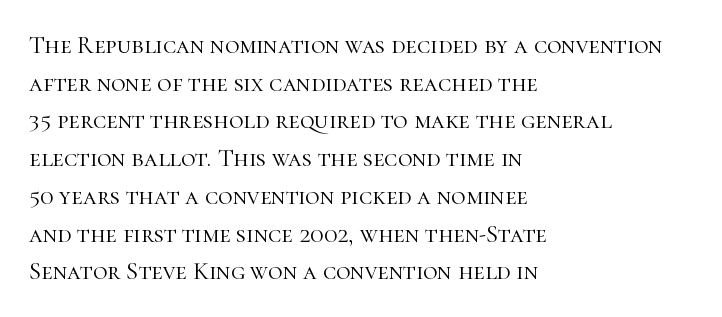
The face used here is rendered with its standard letterfit. Just letters on the line, the space beneath them empty. Caption: face not bold, strokes unweighted. Line spacing here is normal.
